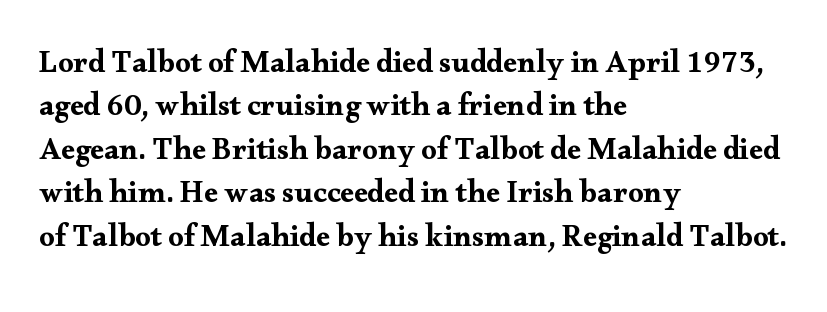
The typography opts for an upright posture over an oblique one. Lines of text with bare space underneath. The designer went with a serif here, giving each stem small feet. You could call the tracking neutral — neither tight nor loose.
